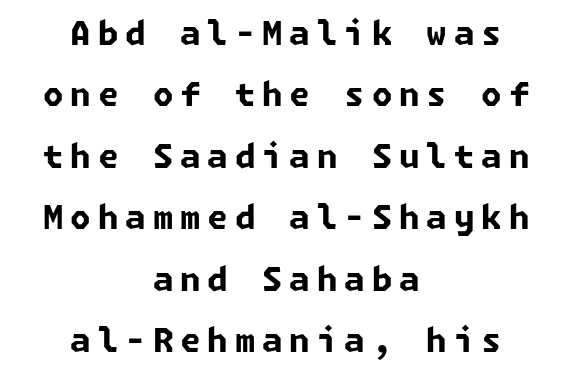
The space beneath each line is pristine and unruled. You could only call the tracking loose — the letters float apart. Emphasis by weight is at full strength: bold. Note: no serifs on the glyphs.
